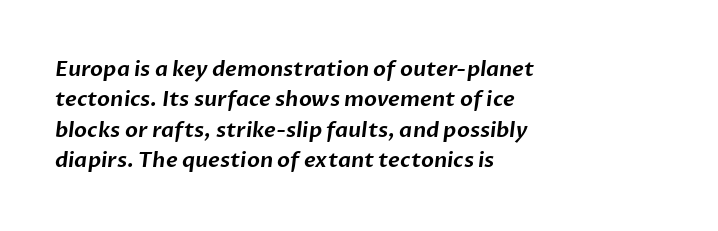
In CSS terms this would be text-align: left. Quick note: interline space is typical. Students, note that the glyphs here touch the page at normal intervals. This rendering features lettering with no underline.
